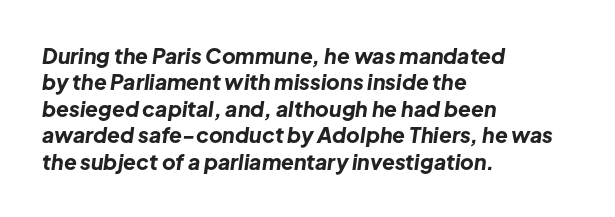
The passage shown stacks its lines at a standard gap. Underlining? Definitely not there. Tracking value appears to be zero — textbook default spacing. If you drew a line through each stem, it would be angled. The rendering anchors every line to the left-hand side. In terms of weight, the rendering is a true, heavy bold.
